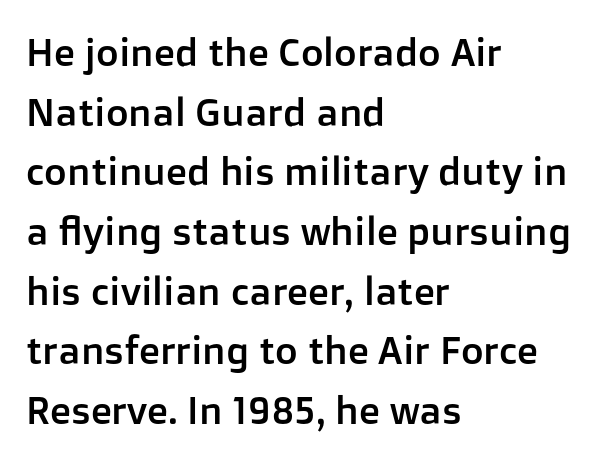
Proportional: the letters do not fall into vertical columns. Do the letters lean? They stand straight. Typeset ragged right — the left edge is the straight one. This is sans-serif lettering, the kind often seen on screens and signage. Each row of text sits above clean, open space. Observe the ordinary spacing: letters are neighbours, not strangers.
